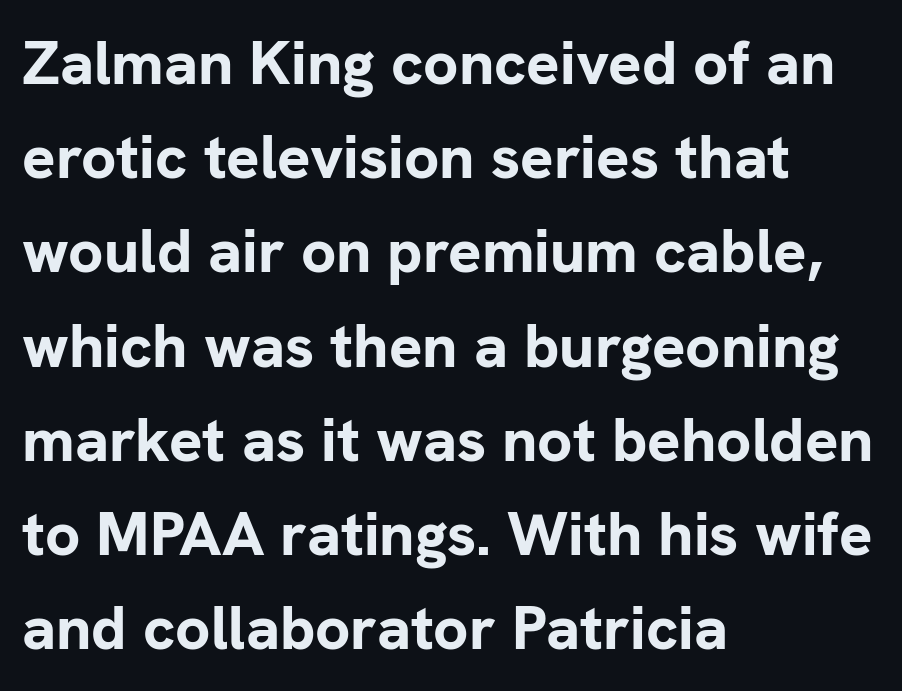
Look at the tracking — it's just the regular setting, nothing added. Where is the straight margin? On the left. This is sans-serif lettering, the kind often seen on screens and signage. Beneath every word, the page is bare. The lettering stays uniformly vertical, giving the passage a roman look. In terms of leading, this rendering sits right in the middle.
